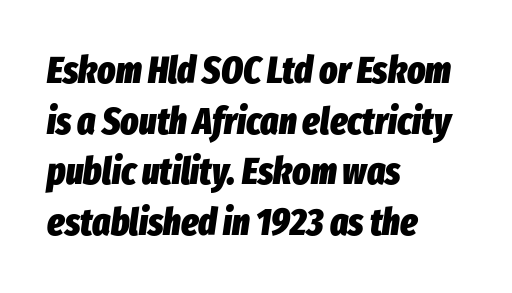
The paragraph shown leans on its left margin. This block has exactly the height ordinary leading produces. Check under the words: just untouched page. Every character sits at an angle, as italics do.
